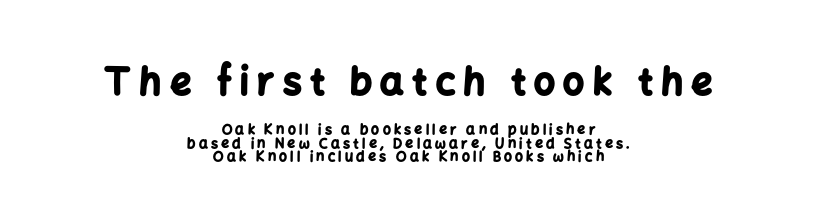
Q: Is the text bold? A: Yes.
Q: Is the text italic (slanted)? A: No, it is upright.
Q: Is the typeface a serif or a sans-serif typeface? A: Sans-serif.
Q: Is the text underlined? A: No.
Q: How is the paragraph aligned? A: Centered.
Q: Is the spacing between letters normal or unusually wide? A: Unusually wide.
Q: Is the spacing between lines tight, normal or loose? A: Tight.
Q: Which block of text is set in a larger size, the first (top) or the second (bottom)? A: The first (top) one.
Q: Width (condensed, normal, or wide)? A: Normal.
Q: Stroke contrast? A: Low.
Q: x-height? A: Medium.
Q: Monospaced? A: No.
